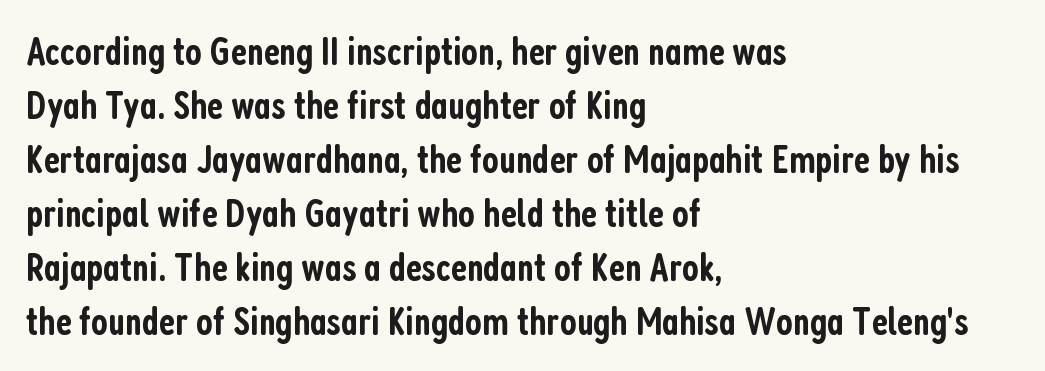
Q: Is the text bold? A: Semi-bold.
Q: Is the text italic (slanted)? A: No, it is upright.
Q: Is the typeface a serif or a sans-serif typeface? A: Sans-serif.
Q: Is the text underlined? A: No.
Q: How is the paragraph aligned? A: Left-aligned.
Q: Is the spacing between letters normal or unusually wide? A: Normal.
Q: Is the spacing between lines tight, normal or loose? A: Normal.
Q: Width (condensed, normal, or wide)? A: Condensed.
Q: Stroke contrast? A: Low.
Q: x-height? A: Medium.
Q: Monospaced? A: No.
